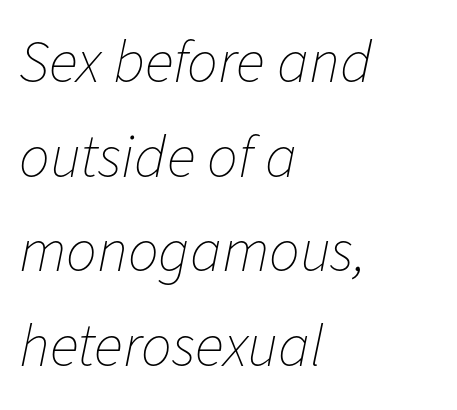
The rows are spaced the way most documents space them. Rule under the text: the space is simply empty. Emphasis-style slanted type is in use. All the whitespace from short lines collects on the right. On a weight scale, this lands at 450 or below.
